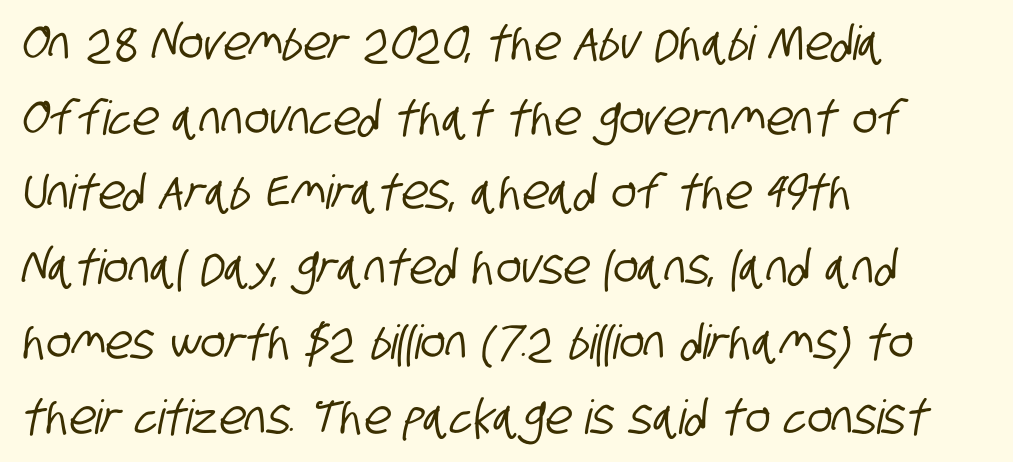
You could call the tracking neutral — neither tight nor loose. Unlike a traditional serif, this face leaves its strokes unadorned. The face used here is proportionally spaced, like ordinary book or web type. Visually the block forms a straight wall on the left and a jagged coastline on the right. Leading matches the norm, producing a regular column. Quick note: underline off.
